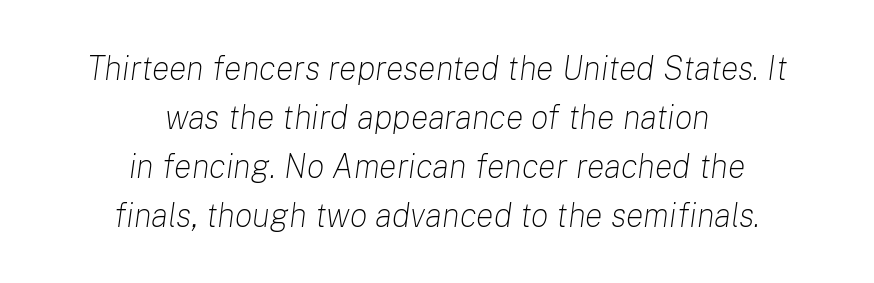
Think of a printed novel: that variable character pitch is what you see here. The line-height multiplier appears to be the usual default. You could call the tracking neutral — neither tight nor loose. The compositor balanced each line on the midline. Descenders are the only things crossing below the line.
